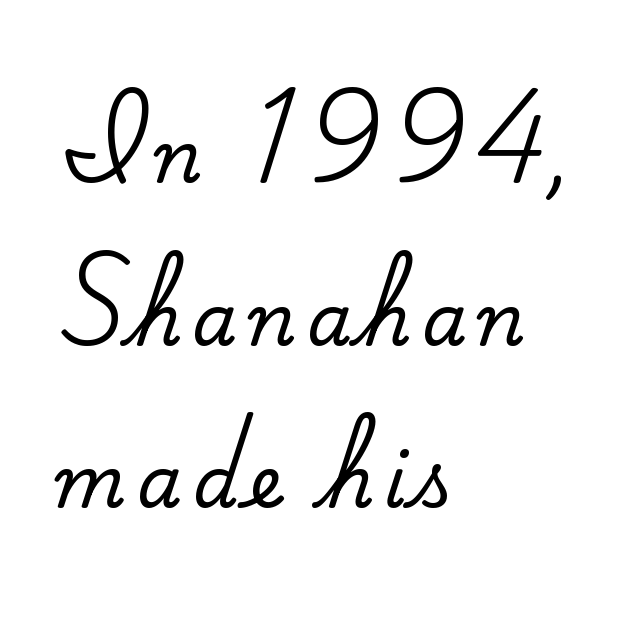
{"serif": "yes", "width": "normal", "stroke_contrast": "medium", "x_height": "small", "monospaced": "no", "underline": "no", "align": "left", "line_spacing": "loose", "line_spacing_ratio": 2.26, "glyph_px": 72}
